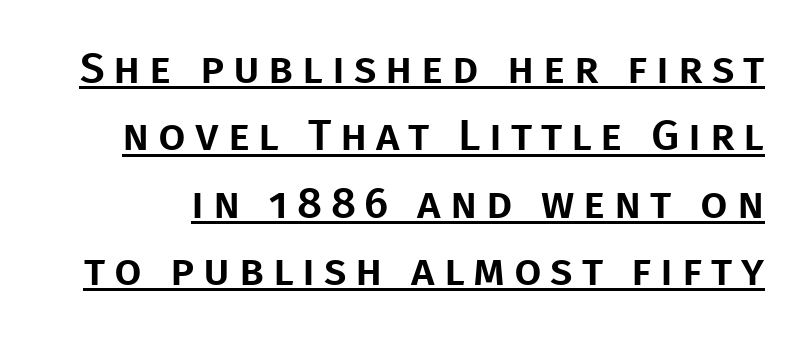
Spacing verdict: proportional, widths tailored to each character. The characters display no serif detailing; their extremities are plain. The typesetter has applied underlining to the passage shown. The passage shown stacks its lines at a standard gap. Display-style spreading of the glyphs; the letterfit is very open.
